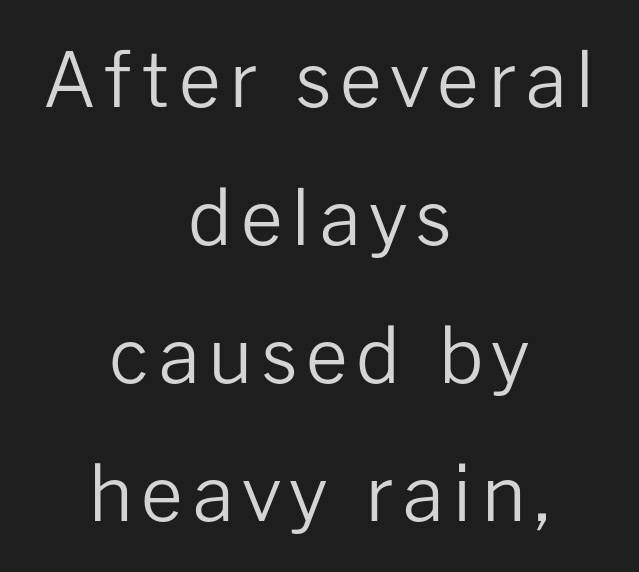
If you drew a line through each stem, it would be perfectly vertical. Notice how the passage keeps no hard edge, just a central spine. In terms of letterform style, serifs are entirely absent. These glyphs show unthickened strokes, regular width or finer. Bare-footed words on every line. This sample has the flowing, uneven cadence of proportional lettering.
